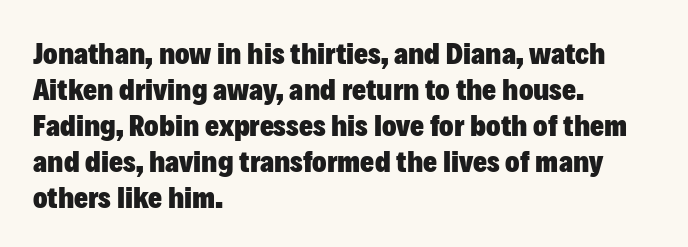
Thick stems and heavy bowls — unmistakably bold. The area under the type is left untouched. These lines are composed in type without serifs. Posture: vertical.
